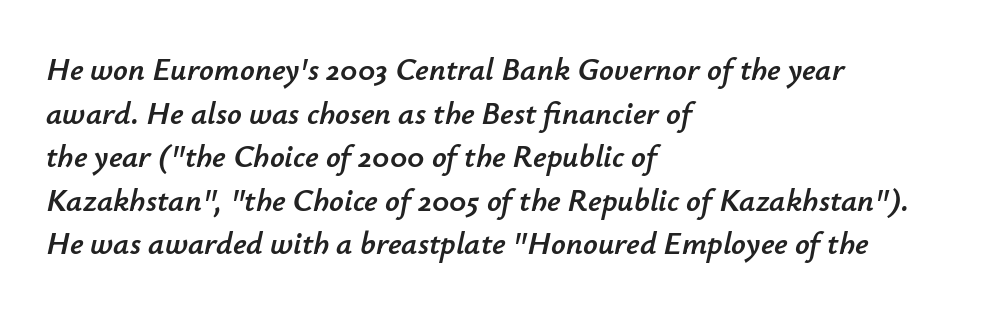
The image shows 32 px text type, italic (leaning right); set left-aligned, normal line spacing (1.36x), normal letter spacing, not underlined; low stroke contrast and a small x-height.
